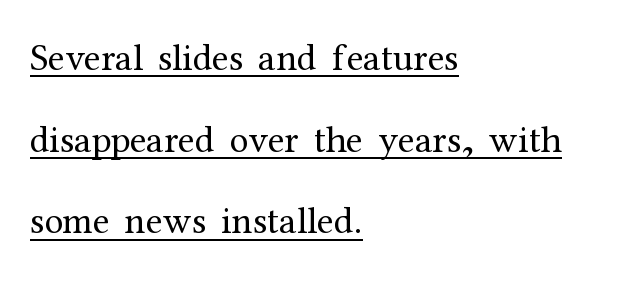
{"serif": "yes", "italic": "no", "bold": "no", "weight": "regular", "width": "normal", "stroke_contrast": "medium", "x_height": "medium", "monospaced": "no", "underline": "yes", "align": "left", "line_spacing": "loose", "line_spacing_ratio": 2.15, "letter_spacing": "normal", "letter_spacing_em": 0.0, "glyph_px": 38}
